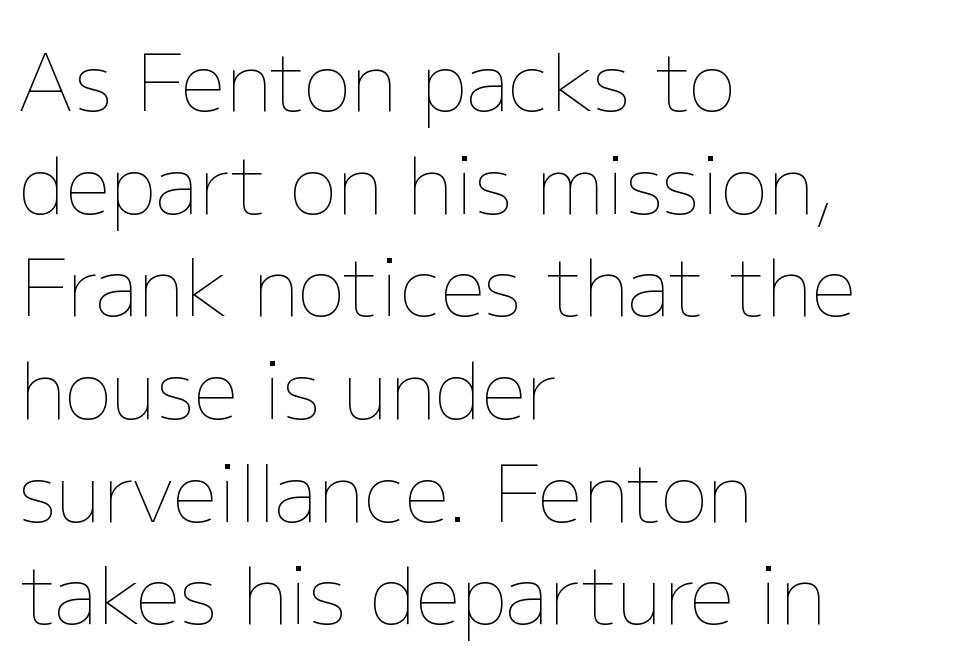
Has an underline been added? It has not. Notice how the passage keeps a crisp vertical edge on the left only. The weight tops out at a normal text grade. One glance says typical: line gaps are just what's usual.
